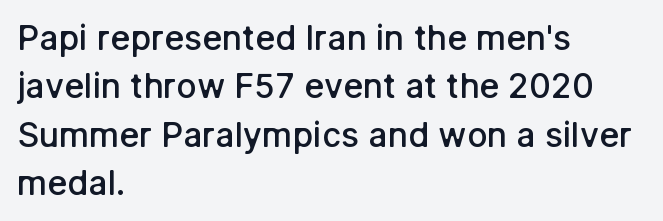
Honestly, the letter spacing is just normal — you wouldn't notice it. Each letter's strokes conclude bluntly, with no projecting serifs. Note the varied advance widths — an 'i' is clearly narrower than an 'm'. Set as a demibold, roughly 600 on the weight scale.
